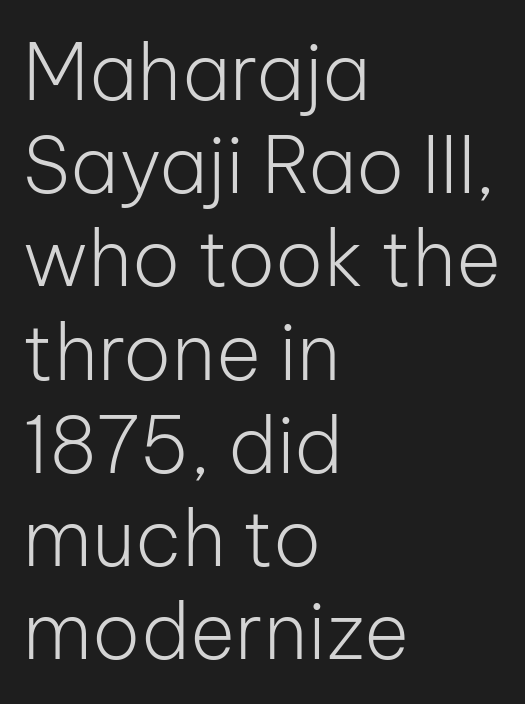
{"serif": "no", "italic": "no", "bold": "no", "weight": "light", "width": "normal", "stroke_contrast": "low", "x_height": "medium", "monospaced": "no", "underline": "no", "align": "left", "line_spacing_ratio": 1.21, "letter_spacing": "normal", "letter_spacing_em": 0.0, "glyph_px": 77}
